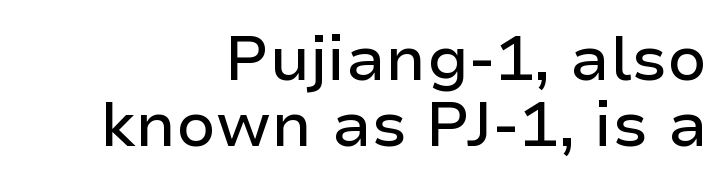
Type style note: lacks serifs. Any mark beneath the type? The region is blank. Is the block centered? No — it sits flush against the right margin. There is no visible air inserted between adjacent glyphs. In terms of posture, this sample is upright.
